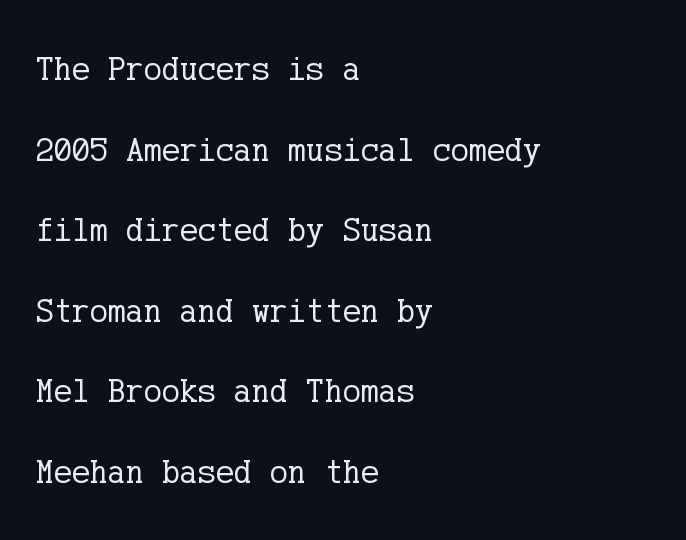
Q: Is the text bold? A: No.
Q: Is the text italic (slanted)? A: No, it is upright.
Q: Is the typeface a serif or a sans-serif typeface? A: Serif.
Q: Is the text underlined? A: No.
Q: How is the paragraph aligned? A: Left-aligned.
Q: Is the spacing between letters normal or unusually wide? A: Normal.
Q: Is the spacing between lines tight, normal or loose? A: Loose.
Q: Width (condensed, normal, or wide)? A: Normal.
Q: Stroke contrast? A: Low.
Q: x-height? A: Medium.
